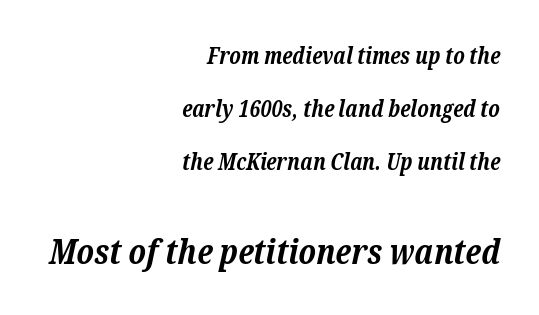
Compared with ordinary roman type, these characters are visibly tilted. The gap between lines stays unmarked. Between one letter and the next there's only the usual sliver of space. The more generous point size was reserved for the lower chunk. I'd call this a serif setting — the letters wear small feet.
